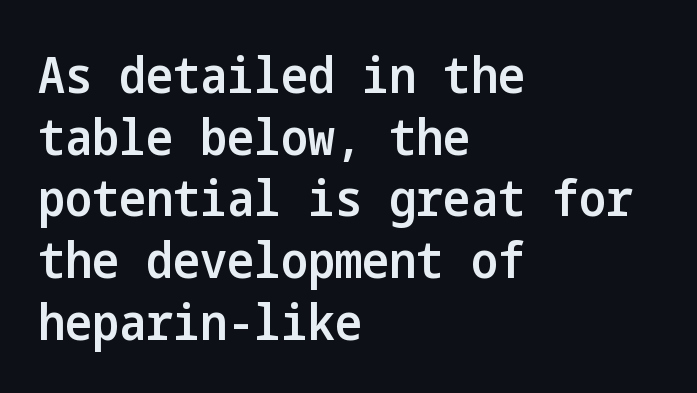
The image shows 51 px semibold, condensed sans-serif type, upright; set left-aligned, line spacing 1.21x, normal letter spacing, not underlined; low stroke contrast and a medium x-height.
